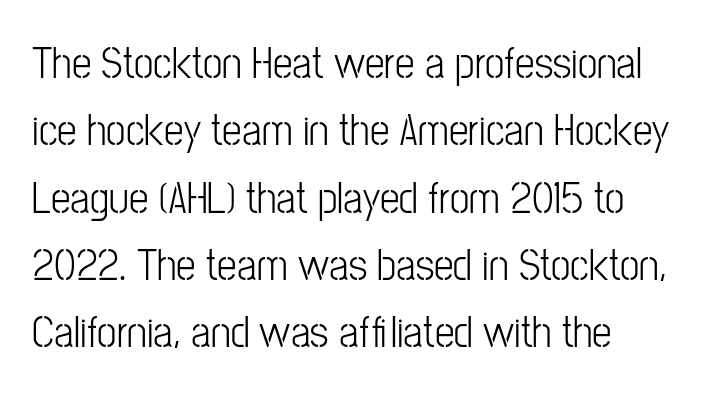
The image shows 44 px light, condensed sans-serif type, upright; set left-aligned, normal line spacing (1.53x), normal letter spacing, not underlined; low stroke contrast and a medium x-height.
